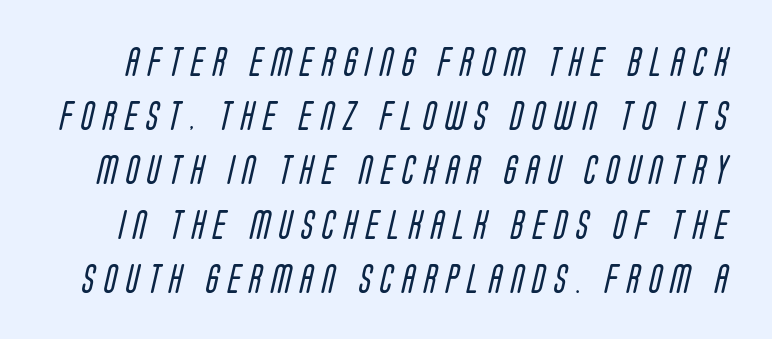
The image shows 29 px regular-weight, condensed sans-serif type; set line spacing 1.87x, unusually wide letter spacing (+0.32 em), not underlined; low stroke contrast and a large x-height.
